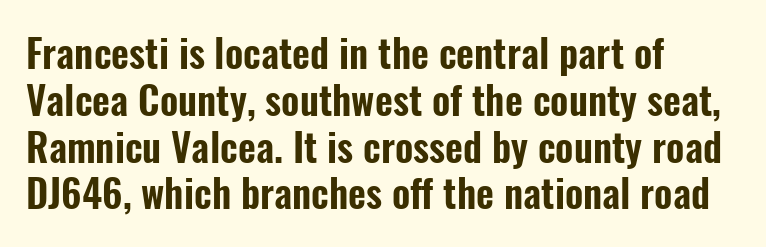
Here the glyphs are tracked normally, forming tight word shapes. Which margin do the lines hug? The left one — the right edge is uneven. If you drew a line through each stem, it would be perfectly vertical. The font family rendered here belongs to the sans-serif group.
